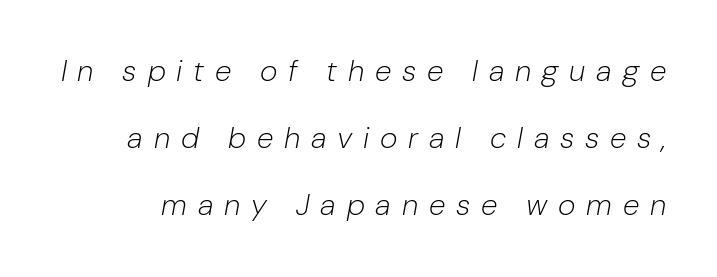
The image shows 30 px light type, italic (leaning right); set loose line spacing (2.24x), unusually wide letter spacing (+0.36 em), not underlined; low stroke contrast and a medium x-height.
